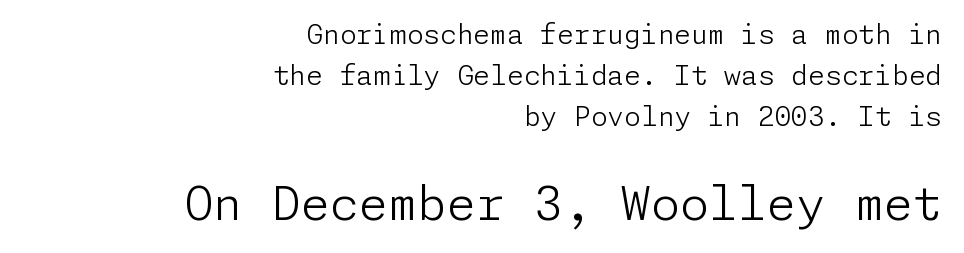
Compare the two chunks: the lower has the greater cap height. Letters rest on an invisible, unmarked baseline. Alignment: flush right. What kind of face is this? One without serifs — a sans. The type sits square on the baseline with zero lean. Look at the tracking — it's just the regular setting, nothing added.
